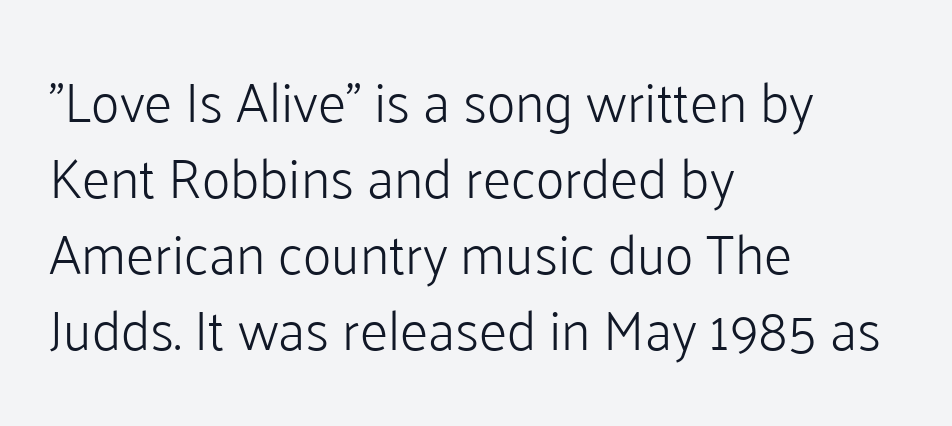
Q: Is the text bold? A: No.
Q: Is the text italic (slanted)? A: No, it is upright.
Q: Is the typeface a serif or a sans-serif typeface? A: Sans-serif.
Q: Is the text underlined? A: No.
Q: How is the paragraph aligned? A: Left-aligned.
Q: Is the spacing between letters normal or unusually wide? A: Normal.
Q: Is the spacing between lines tight, normal or loose? A: Normal.
Q: Width (condensed, normal, or wide)? A: Normal.
Q: Stroke contrast? A: Low.
Q: x-height? A: Medium.
Q: Monospaced? A: No.
